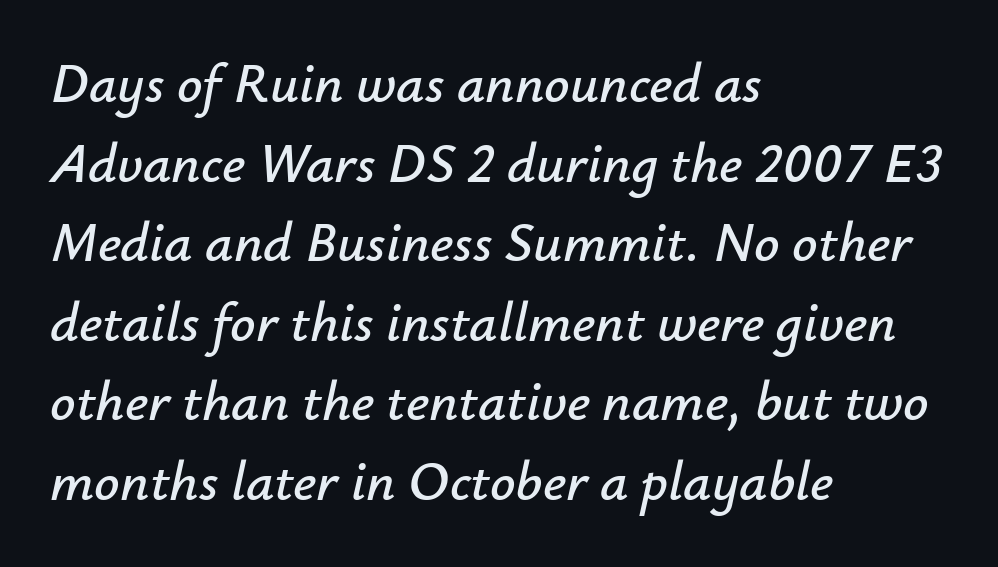
Q: Is the text italic (slanted)? A: Yes, it leans right by about 12 degrees.
Q: Is the text underlined? A: No.
Q: How is the paragraph aligned? A: Left-aligned.
Q: Is the spacing between letters normal or unusually wide? A: Normal.
Q: Is the spacing between lines tight, normal or loose? A: Normal.
Q: Width (condensed, normal, or wide)? A: Normal.
Q: Stroke contrast? A: Low.
Q: x-height? A: Small.
Q: Monospaced? A: No.
